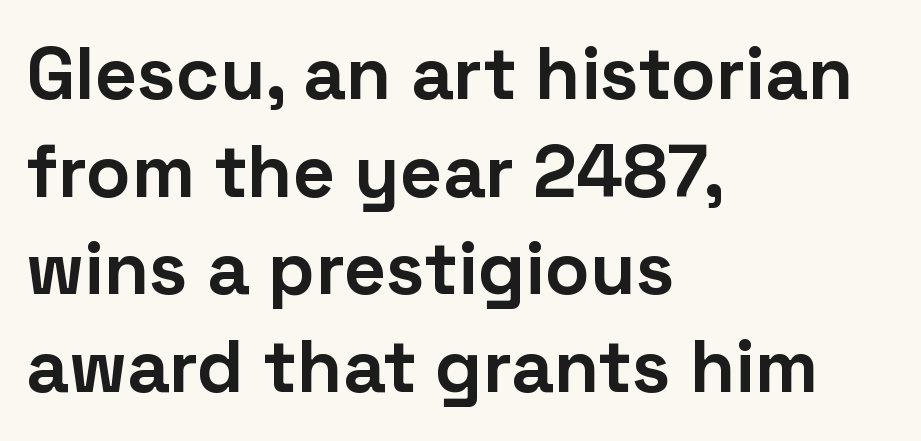
Q: Is the text bold? A: Yes.
Q: Is the text italic (slanted)? A: No, it is upright.
Q: Is the typeface a serif or a sans-serif typeface? A: Sans-serif.
Q: Is the text underlined? A: No.
Q: How is the paragraph aligned? A: Left-aligned.
Q: Is the spacing between letters normal or unusually wide? A: Normal.
Q: Is the spacing between lines tight, normal or loose? A: Normal.
Q: Width (condensed, normal, or wide)? A: Normal.
Q: Stroke contrast? A: Low.
Q: x-height? A: Medium.
Q: Monospaced? A: No.
